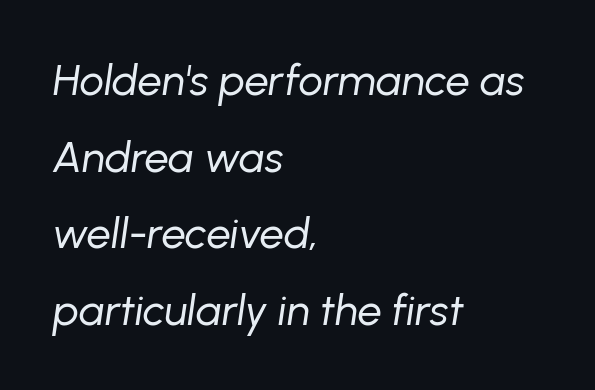
{"italic": "yes", "lean": "right", "slant_degrees": 8, "bold": "no", "weight": "regular", "width": "normal", "stroke_contrast": "low", "x_height": "medium", "monospaced": "no", "underline": "no", "align": "left", "line_spacing_ratio": 1.78, "letter_spacing": "normal", "letter_spacing_em": 0.0, "glyph_px": 43}
